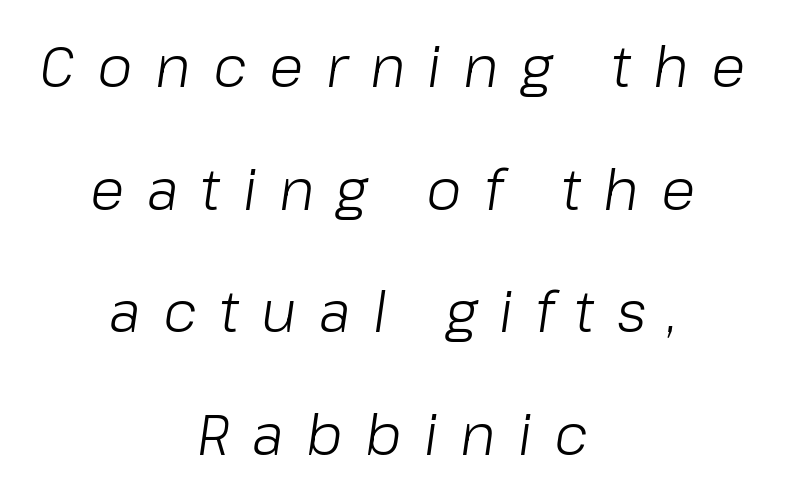
The image shows 57 px light type, italic (leaning right); set centered, loose line spacing (2.15x), unusually wide letter spacing (+0.39 em), not underlined; low stroke contrast and a medium x-height.
